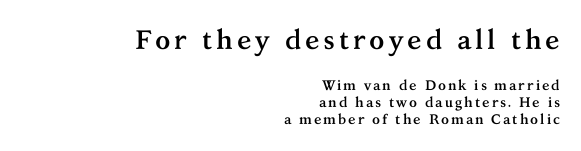
In CSS terms this would be text-align: right. Italic: no, the glyphs are upright roman. Size hierarchy here favors the leading block over the trailing one. Just letters on the line, the space beneath them empty. The sample has been set heavy, in full bold.
